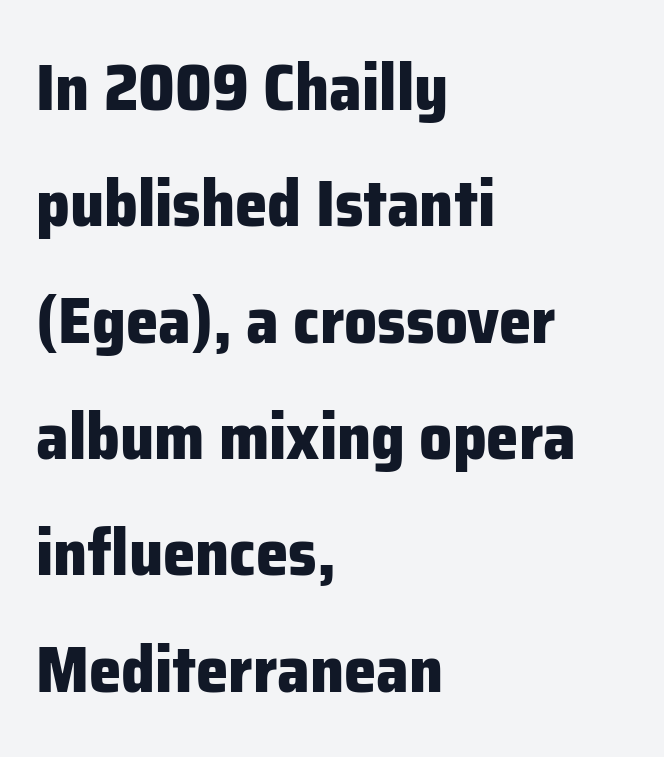
The image shows 65 px heavy sans-serif type, upright; set left-aligned, line spacing 1.79x, normal letter spacing, not underlined; low stroke contrast and a medium x-height.
